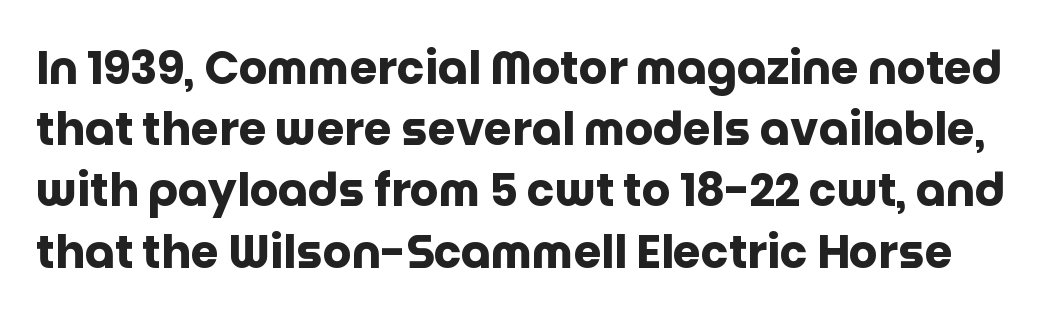
The image shows 45 px heavy sans-serif type, upright; set normal line spacing (1.36x), normal letter spacing, not underlined; low stroke contrast and a large x-height.
